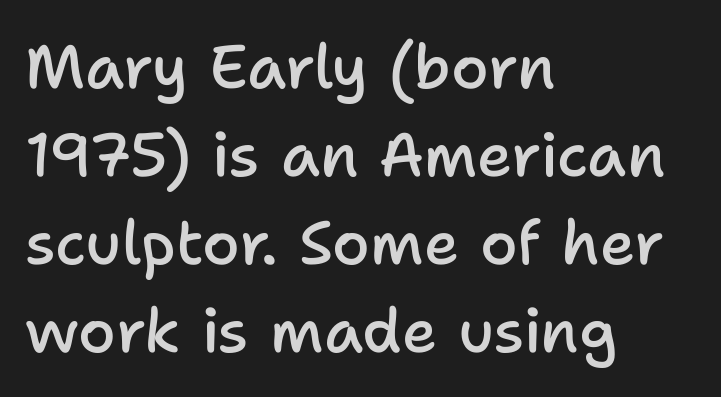
Q: Is the text bold? A: Semi-bold.
Q: Is the text italic (slanted)? A: No, it is upright.
Q: Is the typeface a serif or a sans-serif typeface? A: Sans-serif.
Q: Is the text underlined? A: No.
Q: How is the paragraph aligned? A: Left-aligned.
Q: Is the spacing between letters normal or unusually wide? A: Normal.
Q: Is the spacing between lines tight, normal or loose? A: Normal.
Q: Width (condensed, normal, or wide)? A: Normal.
Q: Stroke contrast? A: Low.
Q: x-height? A: Medium.
Q: Monospaced? A: No.
